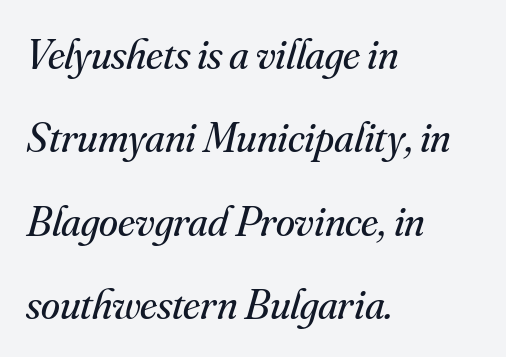
Q: Is the text bold? A: No.
Q: Is the text italic (slanted)? A: Yes, it leans right by about 16 degrees.
Q: Is the typeface a serif or a sans-serif typeface? A: Serif.
Q: Is the text underlined? A: No.
Q: How is the paragraph aligned? A: Left-aligned.
Q: Is the spacing between letters normal or unusually wide? A: Normal.
Q: Is the spacing between lines tight, normal or loose? A: Loose.
Q: Width (condensed, normal, or wide)? A: Normal.
Q: Stroke contrast? A: Medium.
Q: x-height? A: Small.
Q: Monospaced? A: No.
